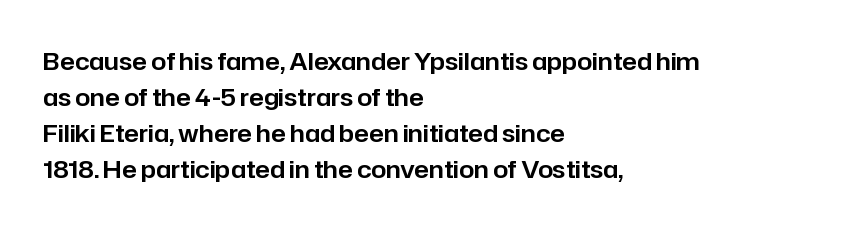
{"italic": "no", "underline": "no", "align": "left", "line_spacing": "normal", "line_spacing_ratio": 1.5, "letter_spacing": "normal", "letter_spacing_em": 0.0, "glyph_px": 24}
